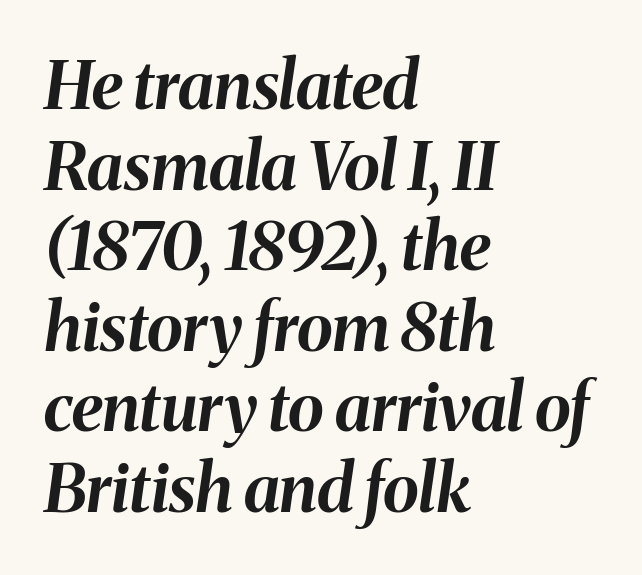
The image shows 66 px bold type, italic (leaning right); set left-aligned, line spacing 1.22x, normal letter spacing, not underlined; medium stroke contrast and a medium x-height.
